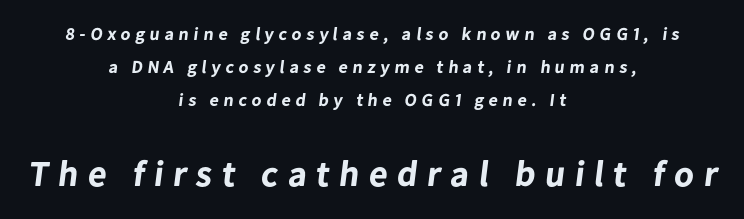
{"serif": "no", "bold": "yes", "weight": "bold", "width": "normal", "stroke_contrast": "low", "x_height": "medium", "monospaced": "no", "underline": "no", "align": "center", "line_spacing_ratio": 1.84, "letter_spacing": "wide", "letter_spacing_em": 0.27, "larger_block": "second", "size_ratio": 2.0, "glyph_px": 36}
